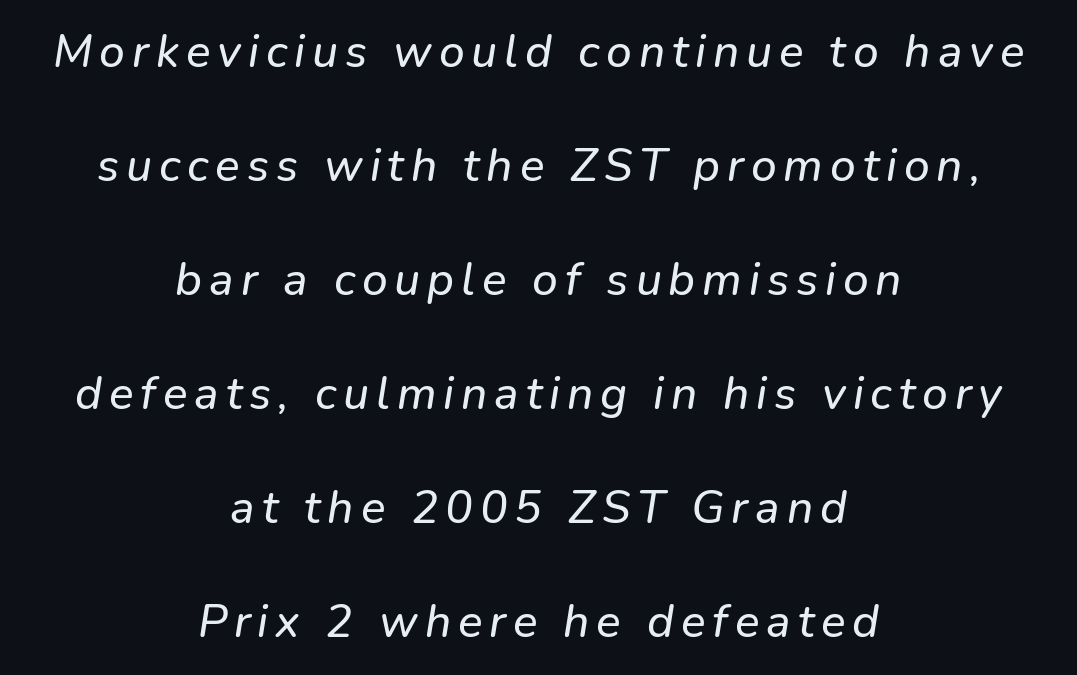
{"italic": "yes", "lean": "right", "slant_degrees": 9, "width": "normal", "stroke_contrast": "low", "x_height": "medium", "monospaced": "no", "underline": "no", "align": "center", "line_spacing": "loose", "line_spacing_ratio": 2.48, "glyph_px": 46}
